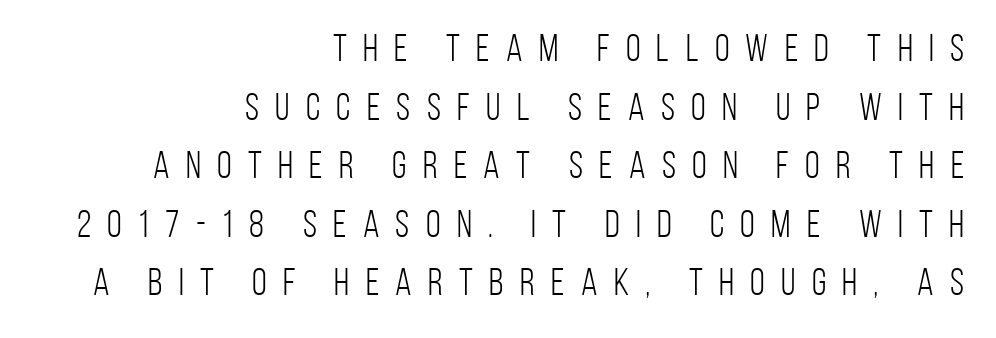
{"serif": "no", "italic": "no", "bold": "no", "weight": "light", "width": "condensed", "stroke_contrast": "low", "x_height": "large", "monospaced": "no", "underline": "no", "align": "right", "line_spacing": "normal", "line_spacing_ratio": 1.54, "letter_spacing": "wide", "letter_spacing_em": 0.43, "glyph_px": 38}
